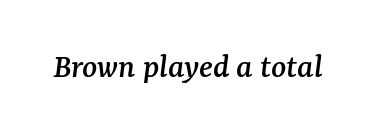
{"serif": "yes", "italic": "yes", "lean": "right", "slant_degrees": 7, "width": "normal", "stroke_contrast": "medium", "x_height": "medium", "monospaced": "no", "underline": "no", "letter_spacing": "normal", "letter_spacing_em": 0.0, "glyph_px": 35}
